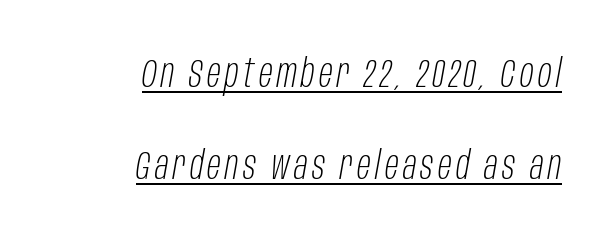
Q: Is the text bold? A: No.
Q: Is the text italic (slanted)? A: Yes, it leans right by about 10 degrees.
Q: Is the text underlined? A: Yes.
Q: How is the paragraph aligned? A: Right-aligned.
Q: Is the spacing between lines tight, normal or loose? A: Loose.
Q: Width (condensed, normal, or wide)? A: Condensed.
Q: Stroke contrast? A: Low.
Q: x-height? A: Large.
Q: Monospaced? A: No.
